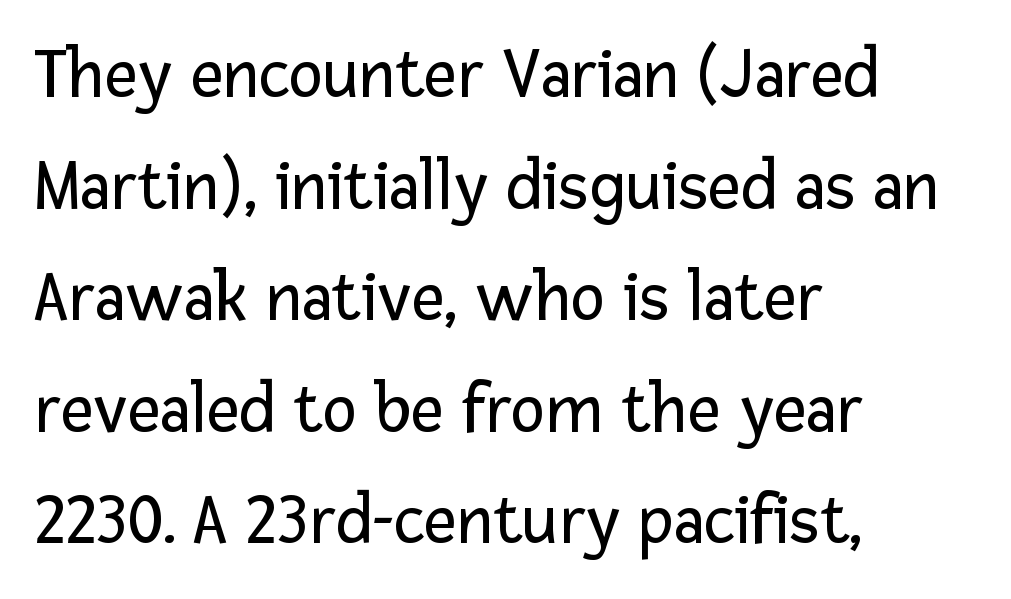
Q: Is the text bold? A: No.
Q: Is the text italic (slanted)? A: No, it is upright.
Q: Is the typeface a serif or a sans-serif typeface? A: Sans-serif.
Q: Is the text underlined? A: No.
Q: How is the paragraph aligned? A: Left-aligned.
Q: Is the spacing between letters normal or unusually wide? A: Normal.
Q: Is the spacing between lines tight, normal or loose? A: Normal.
Q: Width (condensed, normal, or wide)? A: Normal.
Q: Stroke contrast? A: Low.
Q: x-height? A: Medium.
Q: Monospaced? A: No.
